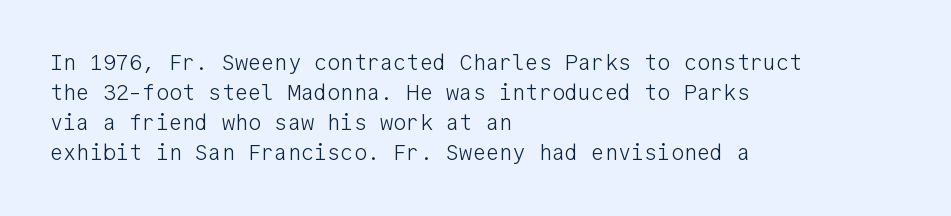
Q: Is the text bold? A: No.
Q: Is the text italic (slanted)? A: No, it is upright.
Q: Is the text underlined? A: No.
Q: How is the paragraph aligned? A: Left-aligned.
Q: Is the spacing between letters normal or unusually wide? A: Normal.
Q: Is the spacing between lines tight, normal or loose? A: Normal.
